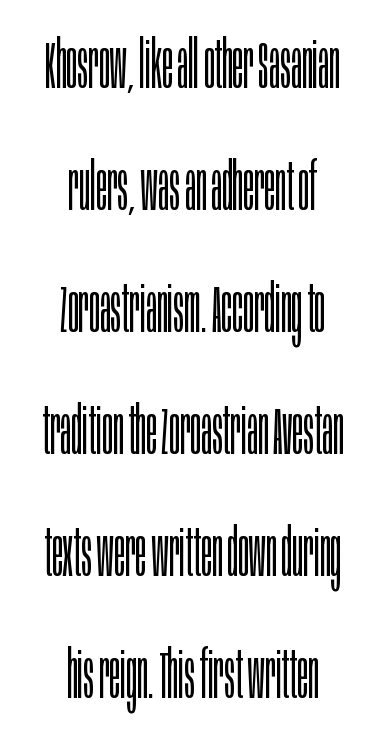
The face used here is a sans, in the tradition of grotesques and geometrics. This rendering uses center alignment, leaving both contours irregular but symmetric. When letters stand straight like this, we call the style roman or upright. The specimen omits any rule beneath the text block's lines. You could not count columns in this text — the font is proportionally spaced. The letters sit at their default tracking, neither squeezed nor spread.
